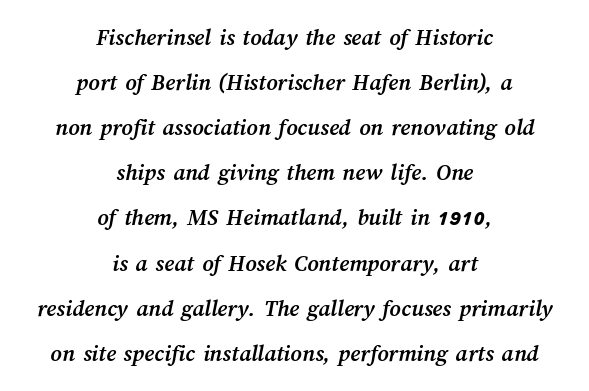
Q: Is the text bold? A: Yes.
Q: Is the text underlined? A: No.
Q: How is the paragraph aligned? A: Centered.
Q: Is the spacing between letters normal or unusually wide? A: Normal.
